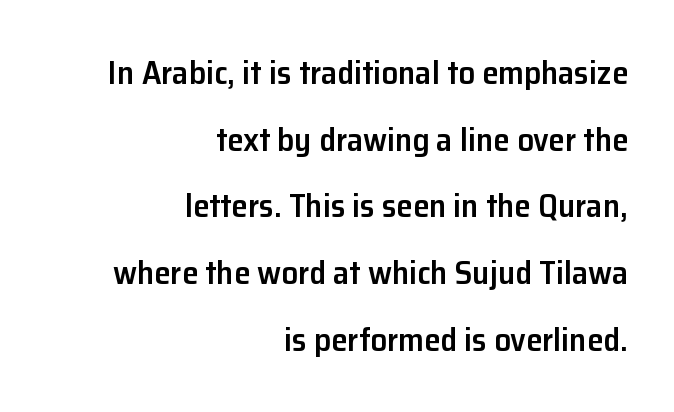
The space between consecutive lines is lavish. The letters advance in unequal steps, a hallmark of proportional type. Style check: upright. The passage shown is typeset with a sans-serif family. Notice how the passage keeps a crisp vertical edge on the right only. Check under the words: just untouched page.
